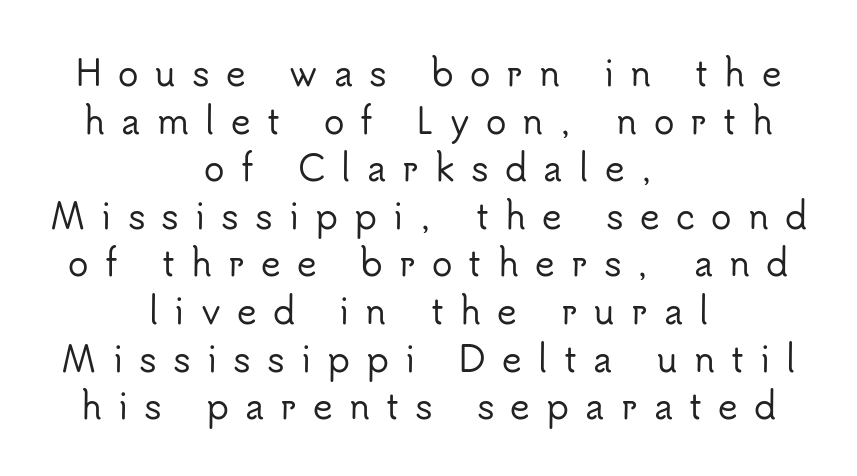
Each letter keeps its own natural width here, so spacing adapts to shape. Unlike italic type, these characters show no tilt at all. The lines in this sample share a center point and differ in where they start and stop. Serifs: no, the terminals of the letterforms are clean. Rule under the text: the space is simply empty. Horizontal bands of white between lines are of average thickness.
